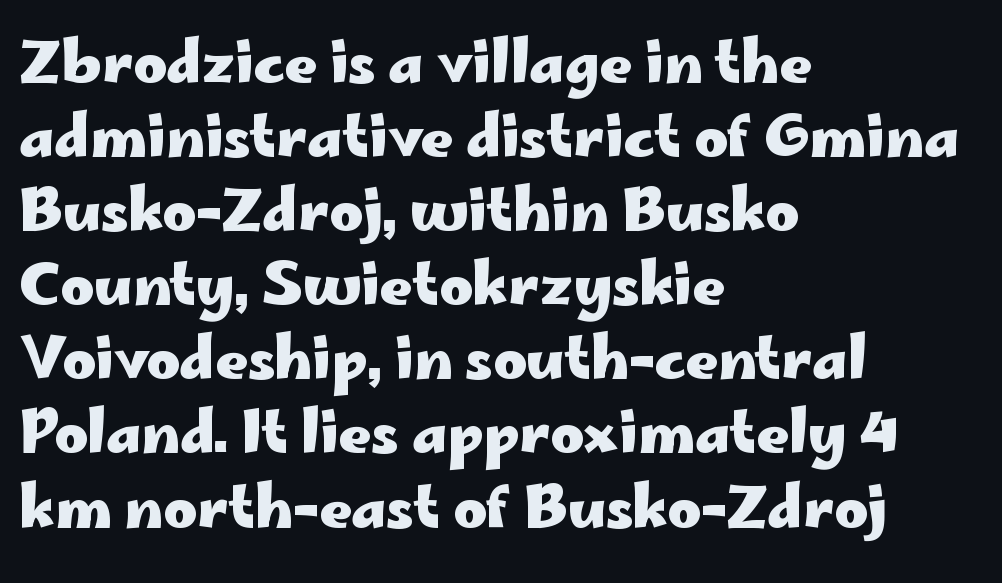
{"serif": "no", "italic": "no", "bold": "yes", "weight": "heavy", "width": "wide", "stroke_contrast": "low", "x_height": "small", "monospaced": "no", "underline": "no", "align": "left", "line_spacing": "normal", "line_spacing_ratio": 1.3, "letter_spacing": "normal", "letter_spacing_em": 0.0, "glyph_px": 57}
